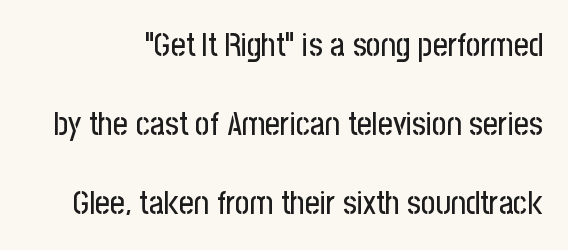
Q: Is the text italic (slanted)? A: No, it is upright.
Q: Is the typeface a serif or a sans-serif typeface? A: Sans-serif.
Q: Is the text underlined? A: No.
Q: Is the spacing between letters normal or unusually wide? A: Normal.
Q: Is the spacing between lines tight, normal or loose? A: Loose.
Q: Width (condensed, normal, or wide)? A: Condensed.
Q: Stroke contrast? A: Low.
Q: x-height? A: Medium.
Q: Monospaced? A: No.
